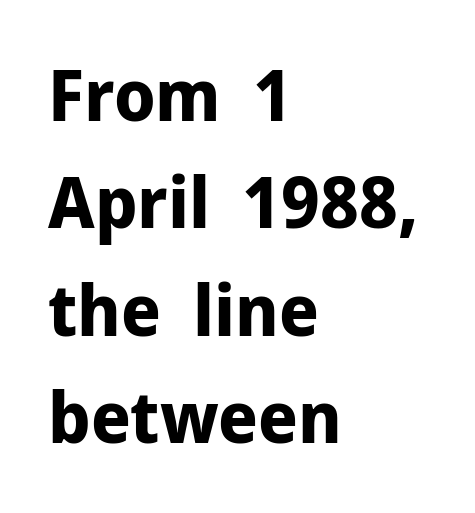
Q: Is the text bold? A: Yes.
Q: Is the text italic (slanted)? A: No, it is upright.
Q: Is the typeface a serif or a sans-serif typeface? A: Sans-serif.
Q: Is the text underlined? A: No.
Q: How is the paragraph aligned? A: Left-aligned.
Q: Is the spacing between letters normal or unusually wide? A: Normal.
Q: Is the spacing between lines tight, normal or loose? A: Normal.
Q: Width (condensed, normal, or wide)? A: Normal.
Q: Stroke contrast? A: Low.
Q: x-height? A: Medium.
Q: Monospaced? A: No.
